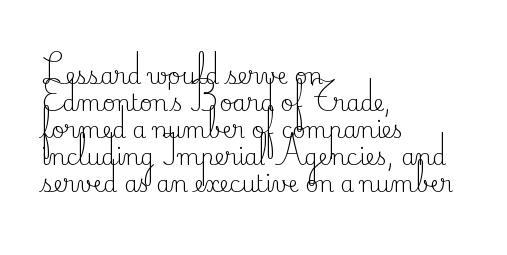
Beneath every word, the page is bare. The lettering holds an erect, upright posture throughout. Caption: face not bold, strokes unweighted. The gaps between neighbouring characters are ordinary and unremarkable.
